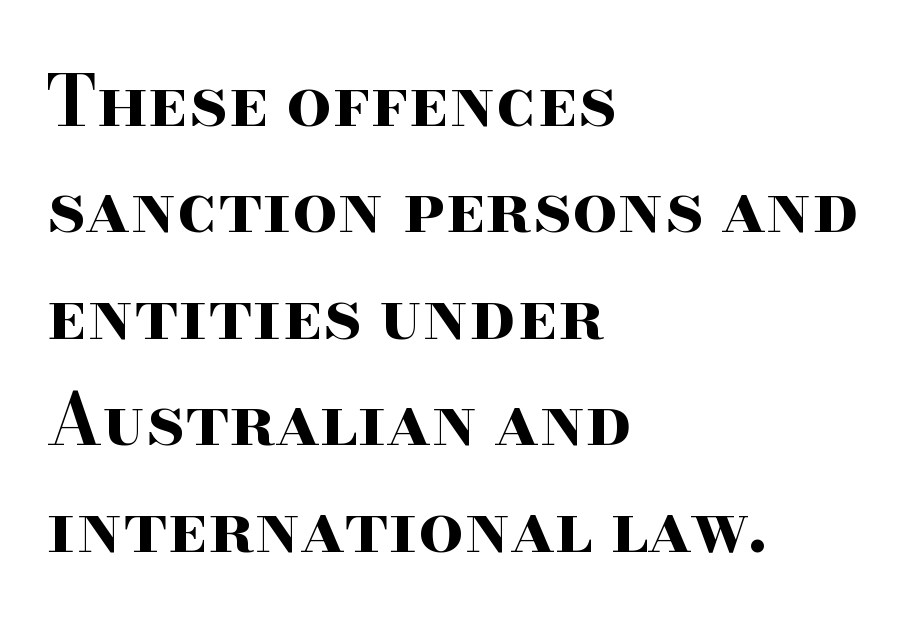
Think of a printed novel: that variable character pitch is what you see here. Notice how thick the strokes are: this is what a full bold looks like. The vertical gap from one line to the next is medium. Line beginnings align vertically; line endings do not. The font family rendered here belongs to the serif group. This is the regular roman posture of the typeface.
